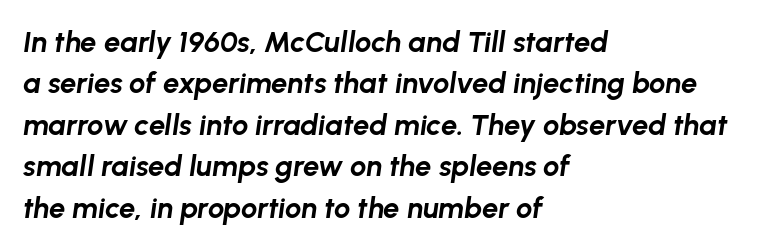
The image shows 29 px bold type, italic (leaning right); set left-aligned, normal line spacing (1.43x), normal letter spacing, not underlined; low stroke contrast and a medium x-height.
